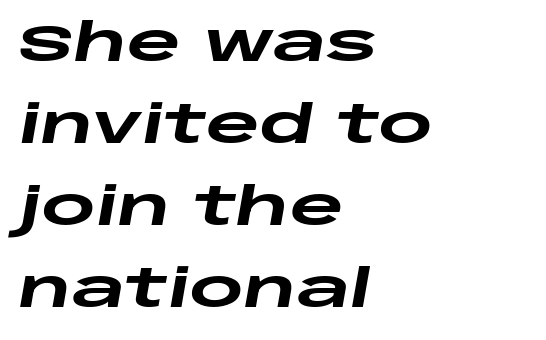
The image shows 52 px heavy, wide type, italic (leaning right); set left-aligned, normal line spacing (1.58x), normal letter spacing, not underlined; low stroke contrast and a large x-height.
